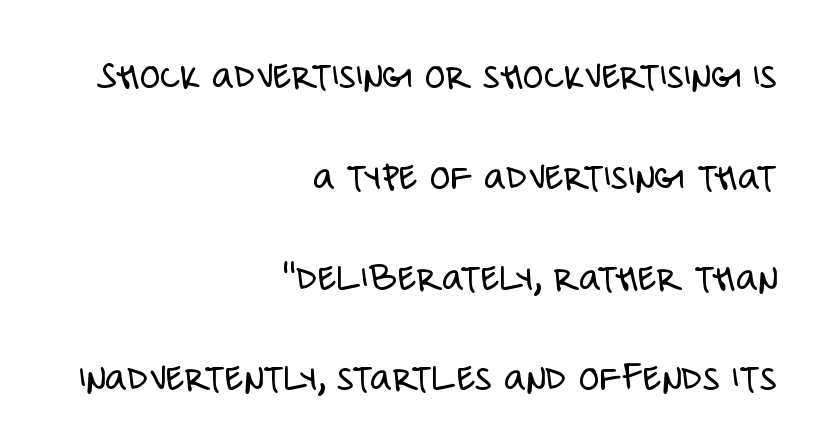
The image shows 42 px light, condensed sans-serif type, upright; set right-aligned, loose line spacing (2.4x), normal letter spacing, not underlined; low stroke contrast and a large x-height.
